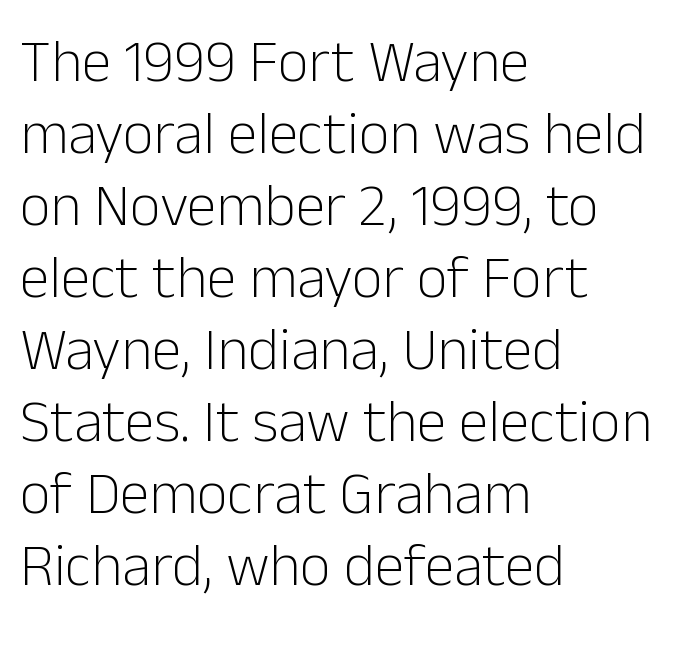
{"serif": "no", "italic": "no", "bold": "no", "weight": "light", "width": "normal", "stroke_contrast": "low", "x_height": "medium", "monospaced": "no", "underline": "no", "align": "left", "line_spacing_ratio": 1.2, "letter_spacing": "normal", "letter_spacing_em": 0.0, "glyph_px": 60}
